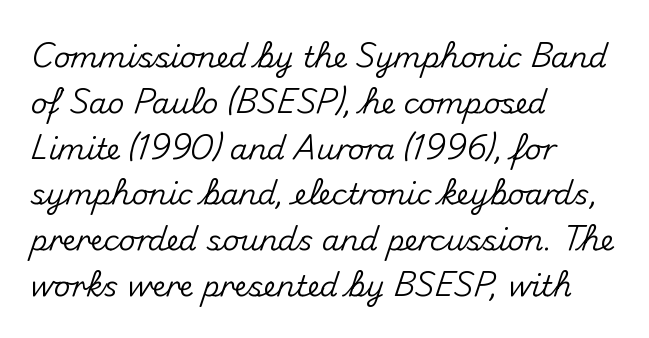
{"serif": "no", "width": "normal", "stroke_contrast": "medium", "x_height": "small", "monospaced": "no", "underline": "no", "align": "left", "line_spacing": "normal", "line_spacing_ratio": 1.58, "letter_spacing": "normal", "letter_spacing_em": 0.0, "glyph_px": 29}
